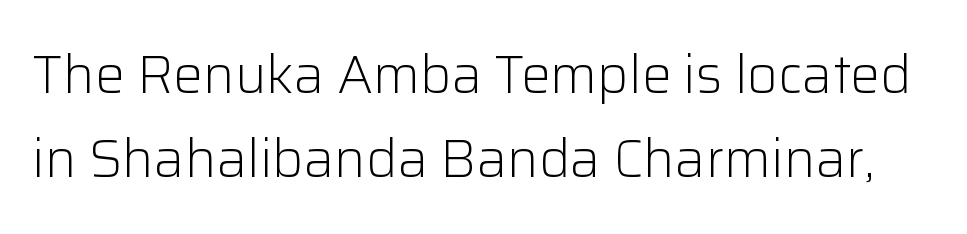
{"serif": "no", "italic": "no", "bold": "no", "weight": "light", "width": "normal", "stroke_contrast": "low", "x_height": "medium", "monospaced": "no", "underline": "no", "line_spacing": "normal", "line_spacing_ratio": 1.59, "letter_spacing": "normal", "letter_spacing_em": 0.0, "glyph_px": 53}
